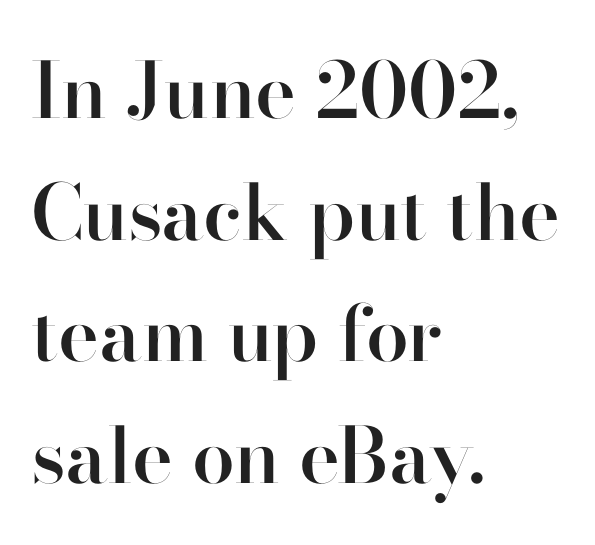
Q: Is the text bold? A: Semi-bold.
Q: Is the text italic (slanted)? A: No, it is upright.
Q: Is the typeface a serif or a sans-serif typeface? A: Sans-serif.
Q: Is the text underlined? A: No.
Q: How is the paragraph aligned? A: Left-aligned.
Q: Is the spacing between letters normal or unusually wide? A: Normal.
Q: Is the spacing between lines tight, normal or loose? A: Normal.
Q: Width (condensed, normal, or wide)? A: Normal.
Q: Stroke contrast? A: High.
Q: x-height? A: Small.
Q: Monospaced? A: No.
